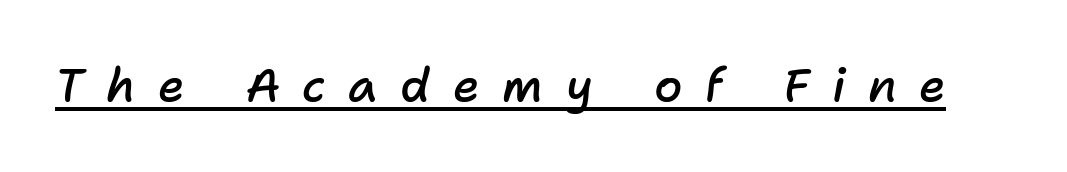
The image shows 46 px semibold type, italic (leaning right); set unusually wide letter spacing (+0.49 em), underlined; low stroke contrast and a medium x-height.
